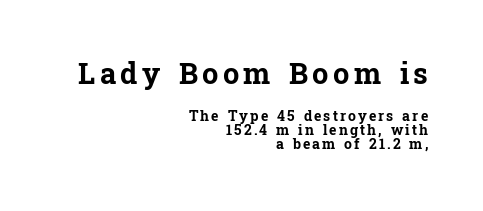
Leading: reduced. Looks like regular typesetting: each glyph gets only the width it needs. Type without underlining. The specimen reads as upright at a glance. All the whitespace from short lines collects on the left.
